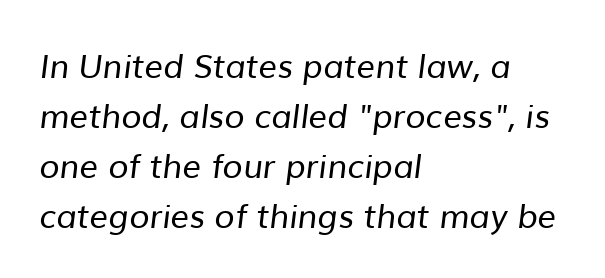
The lines in this sample share a left origin and differ only in where they stop. The face used here is proportionally spaced, like ordinary book or web type. Each word holds together tightly as a unit, with standard inter-letter gaps. The characters display no serif detailing; their extremities are plain. One glance says typical: line gaps are just what's usual.
